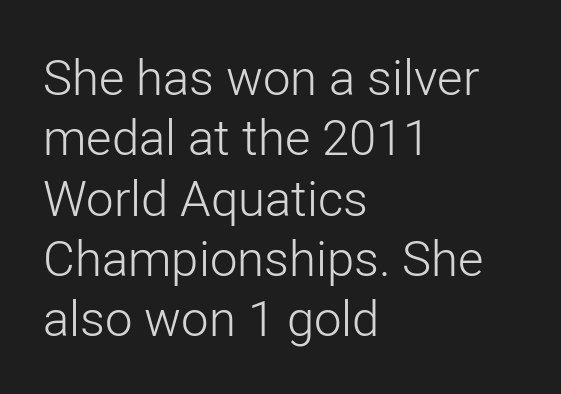
Q: Is the text bold? A: No.
Q: Is the text italic (slanted)? A: No, it is upright.
Q: Is the typeface a serif or a sans-serif typeface? A: Sans-serif.
Q: Is the text underlined? A: No.
Q: How is the paragraph aligned? A: Left-aligned.
Q: Is the spacing between letters normal or unusually wide? A: Normal.
Q: Width (condensed, normal, or wide)? A: Normal.
Q: Stroke contrast? A: Low.
Q: x-height? A: Medium.
Q: Monospaced? A: No.
